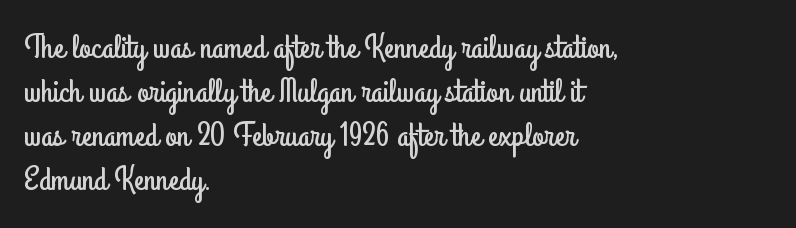
{"serif": "no", "width": "condensed", "stroke_contrast": "low", "x_height": "small", "monospaced": "no", "underline": "no", "align": "left", "line_spacing": "normal", "line_spacing_ratio": 1.29, "letter_spacing": "normal", "letter_spacing_em": 0.0, "glyph_px": 34}
